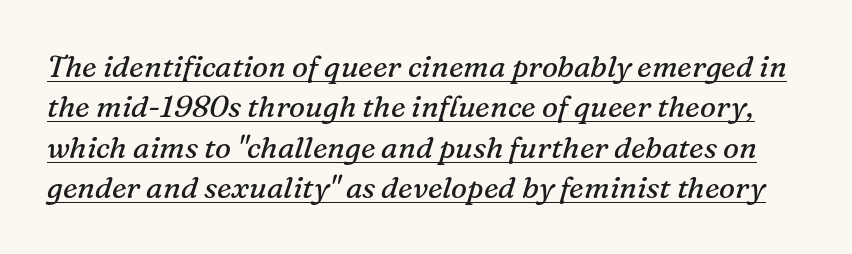
The image shows 30 px regular-weight serif type, italic (leaning right); set normal line spacing (1.35x), normal letter spacing, underlined; medium stroke contrast and a medium x-height.
